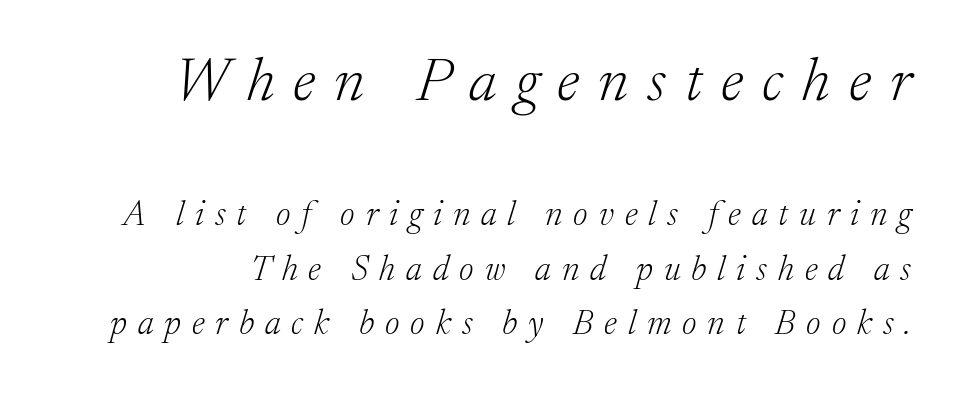
{"serif": "yes", "italic": "yes", "lean": "right", "slant_degrees": 17, "bold": "no", "weight": "light", "width": "normal", "stroke_contrast": "low", "x_height": "medium", "monospaced": "no", "underline": "no", "line_spacing": "normal", "line_spacing_ratio": 1.56, "letter_spacing": "wide", "letter_spacing_em": 0.31, "larger_block": "first", "size_ratio": 1.74, "glyph_px": 61}
